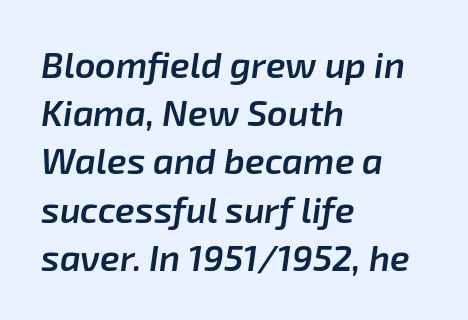
Q: Is the text bold? A: Semi-bold.
Q: Is the text italic (slanted)? A: Yes, it leans right by about 8 degrees.
Q: Is the text underlined? A: No.
Q: How is the paragraph aligned? A: Left-aligned.
Q: Is the spacing between letters normal or unusually wide? A: Normal.
Q: Is the spacing between lines tight, normal or loose? A: Normal.
Q: Width (condensed, normal, or wide)? A: Normal.
Q: Stroke contrast? A: Low.
Q: x-height? A: Medium.
Q: Monospaced? A: No.
